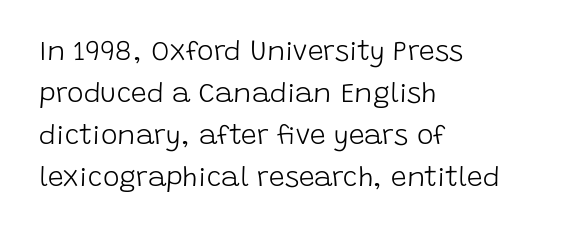
{"serif": "no", "italic": "no", "bold": "no", "weight": "light", "width": "normal", "stroke_contrast": "low", "x_height": "large", "monospaced": "no", "underline": "no", "align": "left", "line_spacing": "normal", "line_spacing_ratio": 1.5, "letter_spacing": "normal", "letter_spacing_em": 0.0, "glyph_px": 28}
